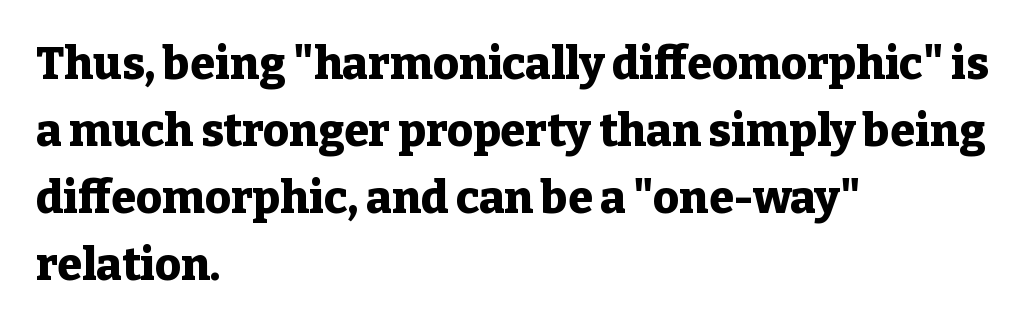
Is the type bold? Yes — the strokes are clearly thick and heavy. The lines are quadded left. In terms of letterspacing, this is plain default setting. Observe the serifs anchoring each vertical stroke in this sample.
